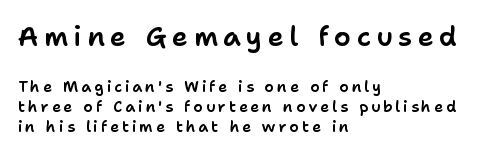
{"italic": "no", "underline": "no", "align": "left", "line_spacing": "normal", "line_spacing_ratio": 1.34, "letter_spacing": "wide", "letter_spacing_em": 0.2, "larger_block": "first", "size_ratio": 1.8, "glyph_px": 27}
